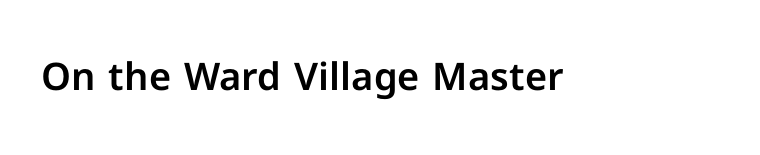
{"serif": "no", "italic": "no", "width": "normal", "stroke_contrast": "low", "x_height": "medium", "monospaced": "no", "underline": "no", "letter_spacing": "normal", "letter_spacing_em": 0.0, "glyph_px": 38}
